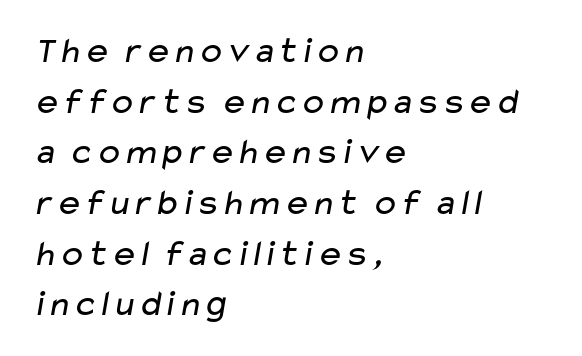
Any mark beneath the type? The region is blank. A typesetter would call this zero additional tracking. No letter is thick-stroked: the sample isn't bold. Each line starts at the same left margin while the right side varies. Look at the bottom of the vertical strokes: they stop flat, with no serifs. The lines sit at an ordinary, default distance from one another.
